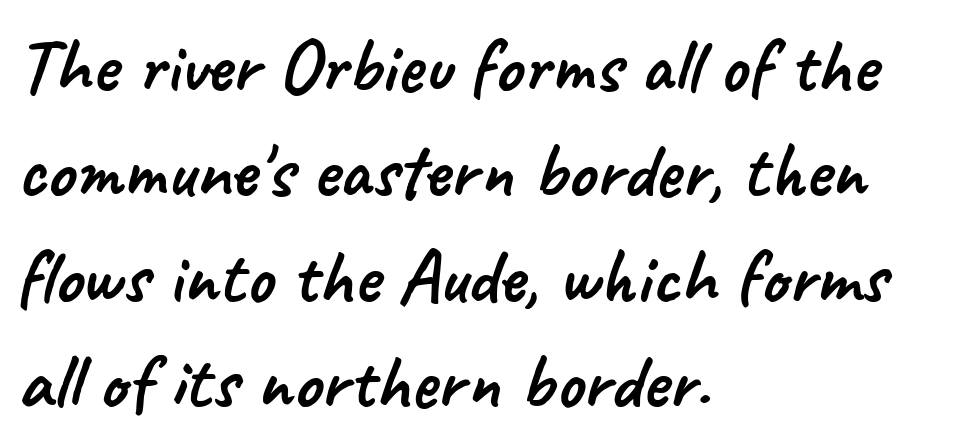
Q: Is the typeface a serif or a sans-serif typeface? A: Sans-serif.
Q: Is the text underlined? A: No.
Q: How is the paragraph aligned? A: Left-aligned.
Q: Is the spacing between letters normal or unusually wide? A: Normal.
Q: Is the spacing between lines tight, normal or loose? A: Normal.
Q: Width (condensed, normal, or wide)? A: Normal.
Q: Stroke contrast? A: Low.
Q: x-height? A: Small.
Q: Monospaced? A: No.
